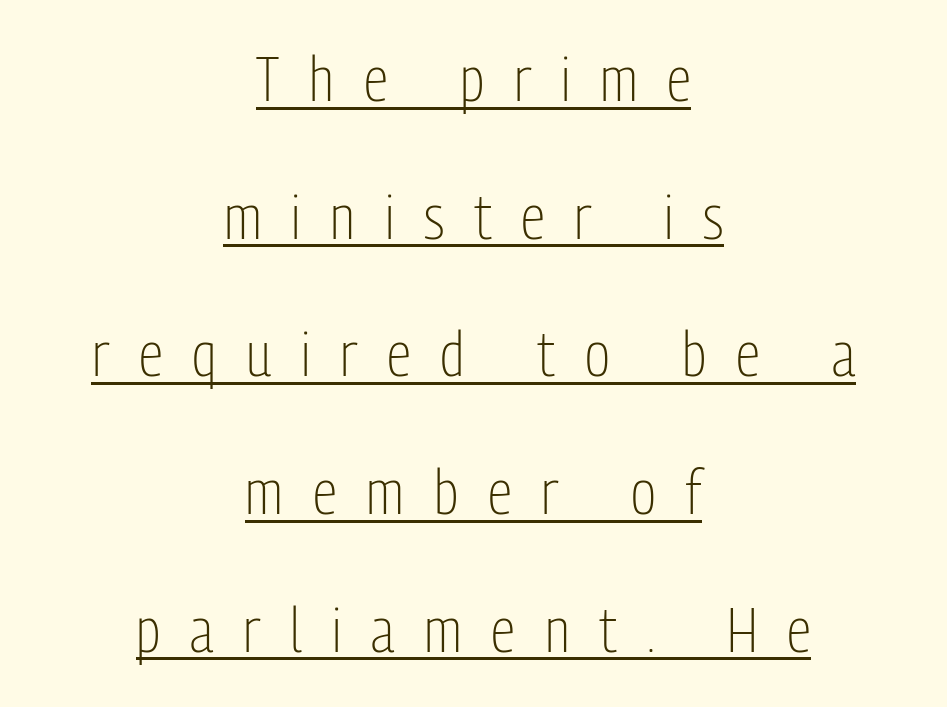
The image shows 62 px light, condensed sans-serif type, upright; set centered, loose line spacing (2.22x), unusually wide letter spacing (+0.48 em), underlined; low stroke contrast and a medium x-height.
